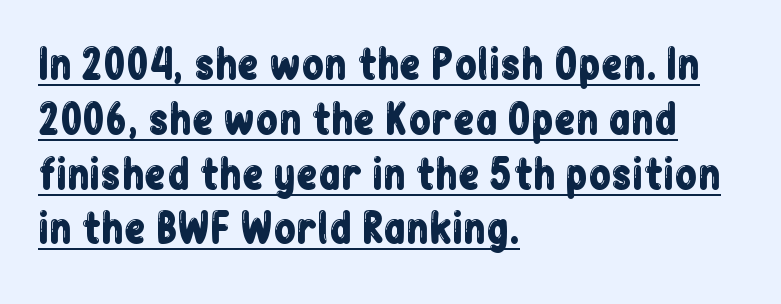
Q: Is the text italic (slanted)? A: No, it is upright.
Q: Is the typeface a serif or a sans-serif typeface? A: Sans-serif.
Q: Is the text underlined? A: Yes.
Q: How is the paragraph aligned? A: Left-aligned.
Q: Is the spacing between letters normal or unusually wide? A: Normal.
Q: Is the spacing between lines tight, normal or loose? A: Normal.
Q: Width (condensed, normal, or wide)? A: Condensed.
Q: Stroke contrast? A: Low.
Q: x-height? A: Medium.
Q: Monospaced? A: No.
